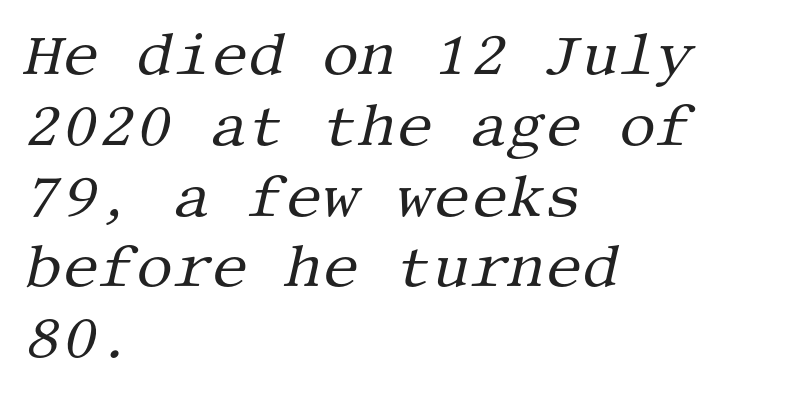
The passage shown leans; its letterforms are oblique. The glyphs are unaccompanied by any horizontal stroke below them. The typesetter chose a ragged-right arrangement here. Note: serifs present on the glyphs. Tracking here is standard; glyphs follow each other at the usual distance. Compared with a typical body face, this is equally light or lighter still.
